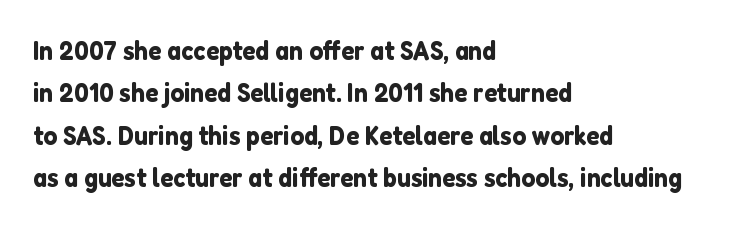
{"italic": "no", "underline": "no", "align": "left", "line_spacing": "normal", "line_spacing_ratio": 1.57, "letter_spacing": "normal", "letter_spacing_em": 0.0, "glyph_px": 27}
